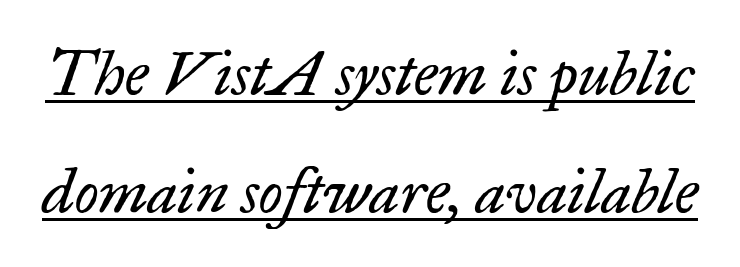
{"serif": "yes", "italic": "yes", "lean": "right", "slant_degrees": 17, "bold": "no", "weight": "regular", "width": "normal", "stroke_contrast": "low", "x_height": "small", "monospaced": "no", "underline": "yes", "line_spacing": "loose", "line_spacing_ratio": 1.9, "letter_spacing": "normal", "letter_spacing_em": 0.0, "glyph_px": 62}
